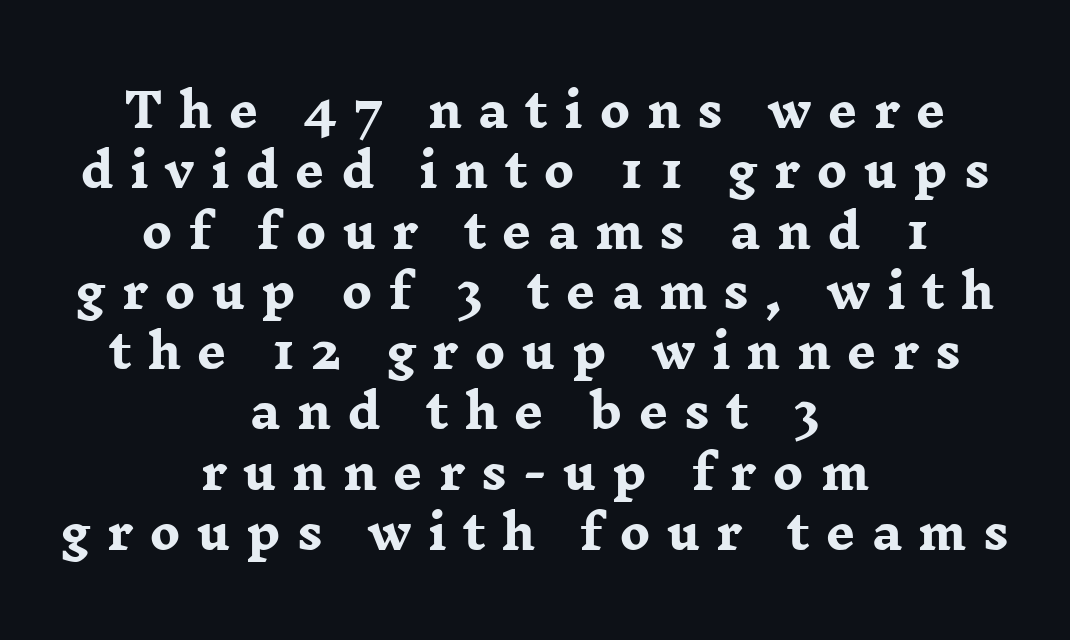
The foot of each line stays bare and open. You could not count columns in this text — the font is proportionally spaced. Substantial extra tracking has been applied to these lines. The lettering stays uniformly vertical, giving the passage a roman look.
